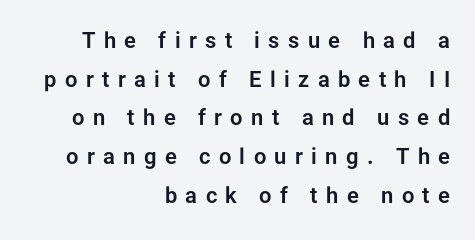
Q: Is the text italic (slanted)? A: No, it is upright.
Q: Is the text underlined? A: No.
Q: How is the paragraph aligned? A: Right-aligned.
Q: Is the spacing between letters normal or unusually wide? A: Unusually wide.
